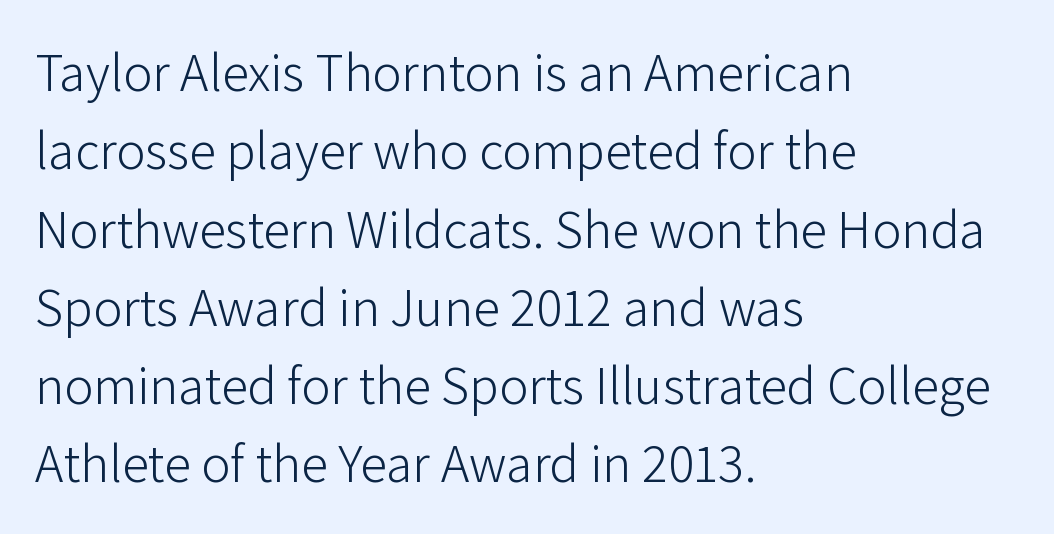
The image shows 54 px light sans-serif type, upright; set left-aligned, normal line spacing (1.45x), normal letter spacing, not underlined; low stroke contrast and a medium x-height.
